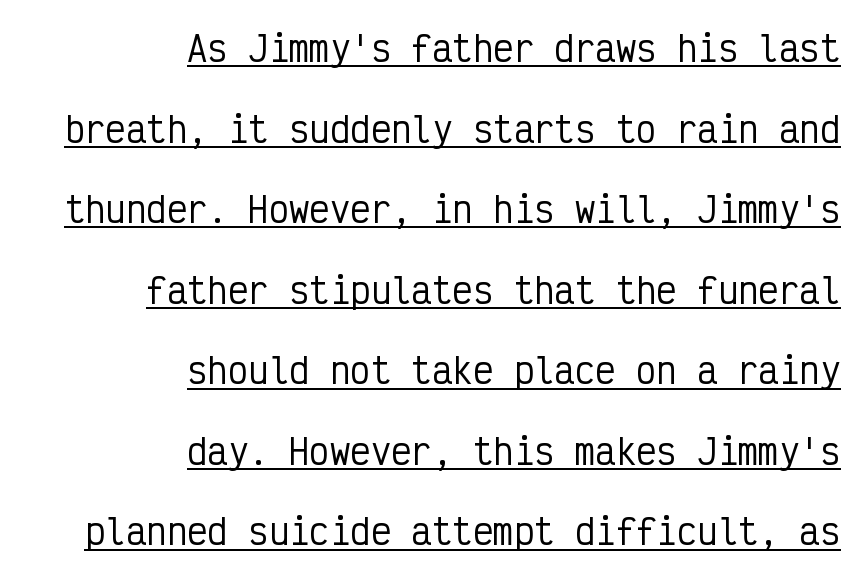
The compositor pushed each line to the right boundary. Classification — sans serif. A roman cut, with each character standing at attention. The letters sit at their default tracking, neither squeezed nor spread.
